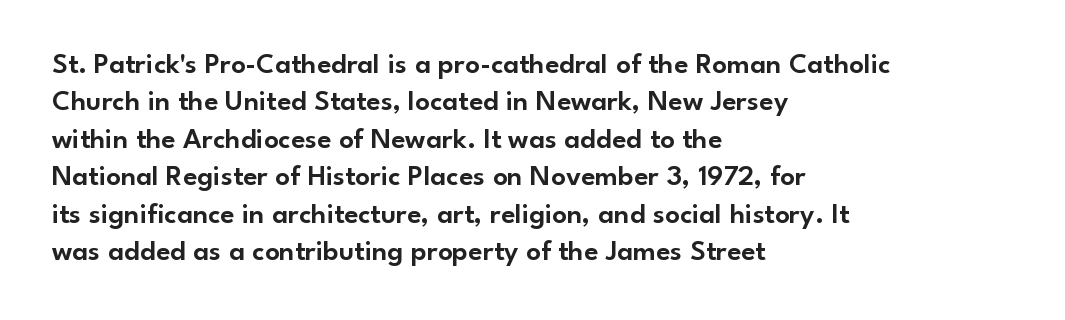
Any mark beneath the type? The region is blank. Does extra space separate the letters? No, they use regular spacing. Every row of glyphs begins at an identical x-position on the left. The line-height multiplier appears to be the usual default. Is this a fixed-width face? No — the glyphs have proportional, varying widths. Characters remain perfectly vertical along every line.
